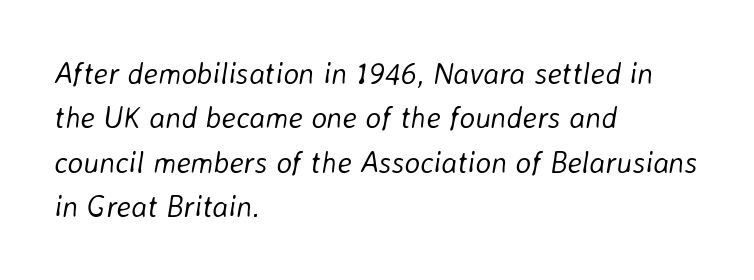
Stroke mass is kept to a normal reading level or below. The passage shown stacks its lines at a standard gap. The axis of the letterforms is tilted away from vertical. All the whitespace from short lines collects on the right.
